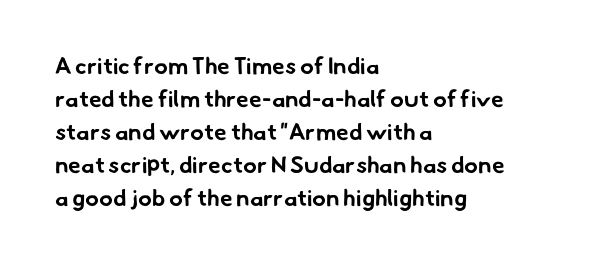
Check the space under the baseline: it is left empty. These lines carry a lot of weight — the face is fully bold. Compared with a centered layout, this one pins lines to the left instead. The horizontal fit of the characters is conventional and even. Interline gaps are of average width in this sample.
